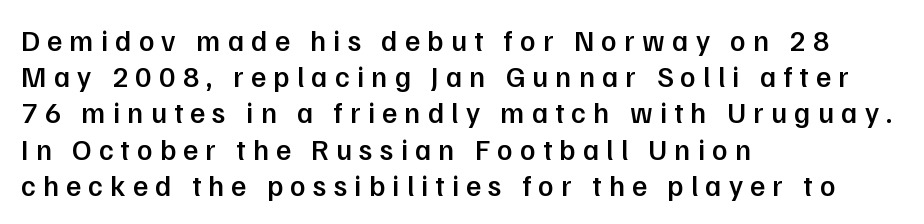
Do the letters lean? They stand straight. The typeface chosen for these lines omits serifs. Rows of type keep a routine distance in the vertical direction. Proportional: the letters do not fall into vertical columns. Students, note that the glyphs here are deliberately spaced far apart. Descenders are the only things crossing below the line.
